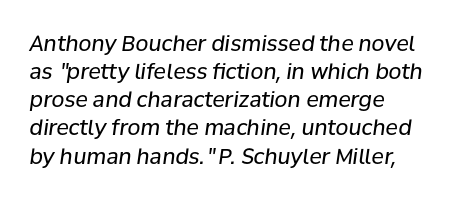
The image shows 21 px text type, italic (leaning right); set left-aligned, normal line spacing (1.34x), normal letter spacing, not underlined.
